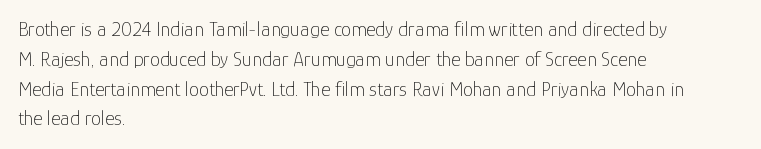
Q: Is the text bold? A: No.
Q: Is the text italic (slanted)? A: No, it is upright.
Q: Is the text underlined? A: No.
Q: How is the paragraph aligned? A: Left-aligned.
Q: Is the spacing between letters normal or unusually wide? A: Normal.
Q: Is the spacing between lines tight, normal or loose? A: Normal.
